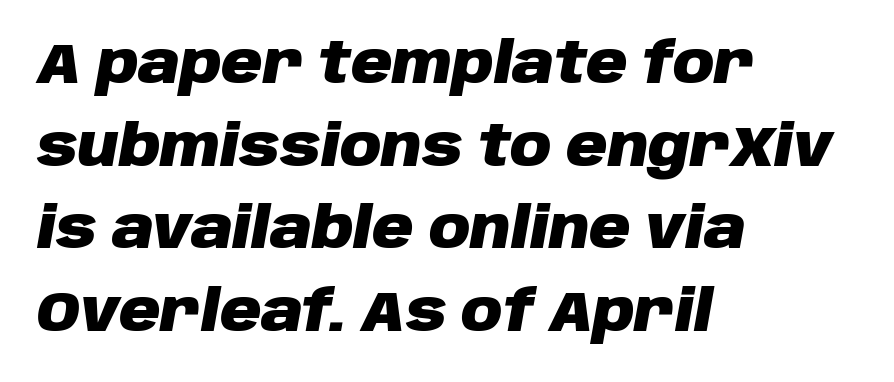
Q: Is the text bold? A: Yes.
Q: Is the text italic (slanted)? A: Yes, it leans right by about 10 degrees.
Q: Is the text underlined? A: No.
Q: How is the paragraph aligned? A: Left-aligned.
Q: Is the spacing between letters normal or unusually wide? A: Normal.
Q: Is the spacing between lines tight, normal or loose? A: Normal.
Q: Width (condensed, normal, or wide)? A: Normal.
Q: Stroke contrast? A: Low.
Q: x-height? A: Large.
Q: Monospaced? A: No.
